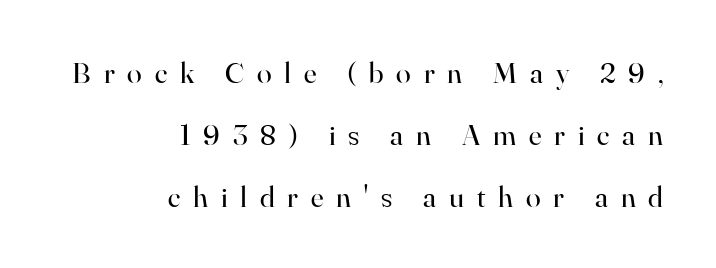
Q: Is the text bold? A: No.
Q: Is the text italic (slanted)? A: No, it is upright.
Q: Is the typeface a serif or a sans-serif typeface? A: Serif.
Q: Is the text underlined? A: No.
Q: How is the paragraph aligned? A: Right-aligned.
Q: Is the spacing between letters normal or unusually wide? A: Unusually wide.
Q: Is the spacing between lines tight, normal or loose? A: Loose.
Q: Width (condensed, normal, or wide)? A: Normal.
Q: Stroke contrast? A: High.
Q: x-height? A: Small.
Q: Monospaced? A: No.
